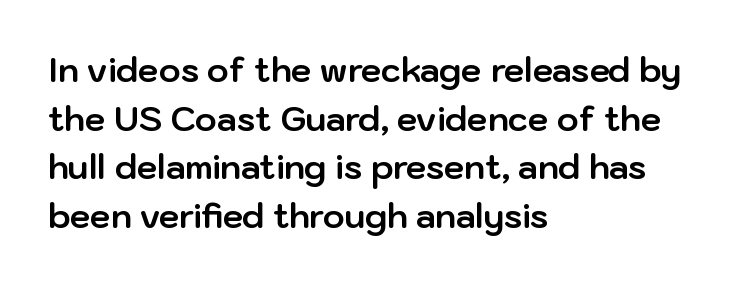
The image shows 33 px bold sans-serif type, upright; set left-aligned, normal line spacing (1.47x), normal letter spacing, not underlined; low stroke contrast and a medium x-height.
